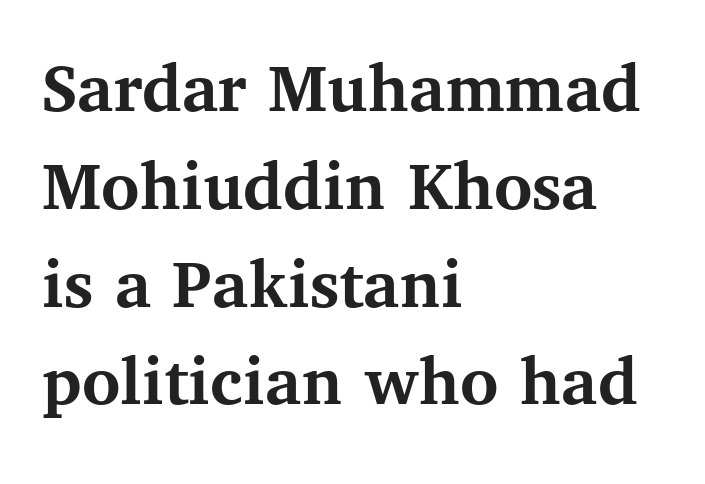
The image shows 73 px semibold serif type, upright; set left-aligned, normal line spacing (1.34x), normal letter spacing, not underlined; medium stroke contrast and a medium x-height.
